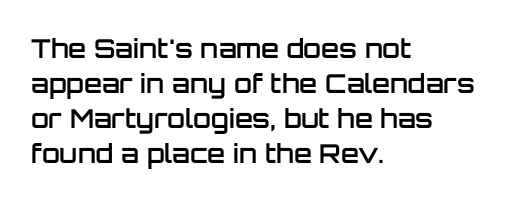
Tracking here is standard; glyphs follow each other at the usual distance. Posture: vertical. This block has exactly the height ordinary leading produces. On the weight axis this lands at semibold, roughly 600. Underline: absent. The rag falls on the right side of this text block.
